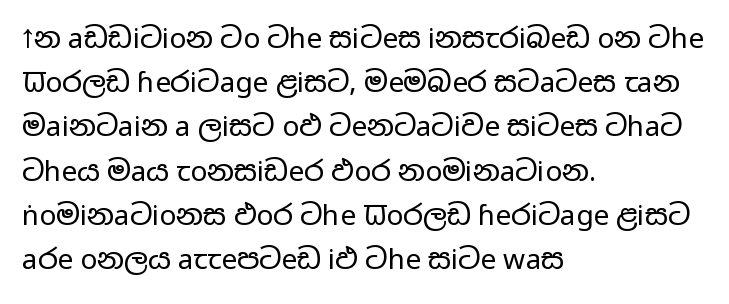
Q: Is the text bold? A: No.
Q: Is the text italic (slanted)? A: No, it is upright.
Q: Is the typeface a serif or a sans-serif typeface? A: Sans-serif.
Q: Is the text underlined? A: No.
Q: How is the paragraph aligned? A: Left-aligned.
Q: Is the spacing between letters normal or unusually wide? A: Normal.
Q: Is the spacing between lines tight, normal or loose? A: Normal.
Q: Width (condensed, normal, or wide)? A: Wide.
Q: Stroke contrast? A: Low.
Q: x-height? A: Medium.
Q: Monospaced? A: No.
